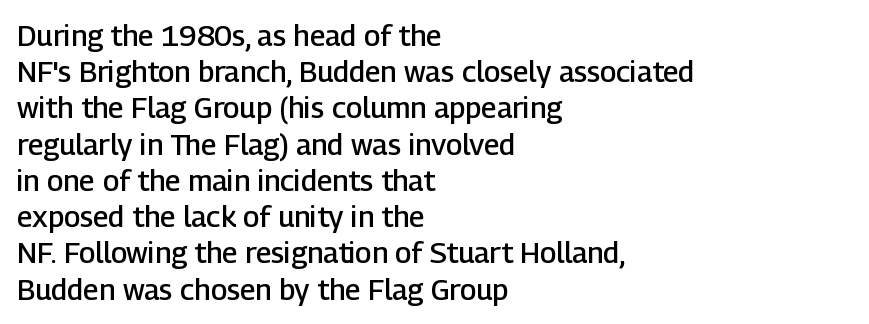
{"serif": "no", "italic": "no", "bold": "semi", "weight": "semibold", "width": "normal", "stroke_contrast": "low", "x_height": "medium", "monospaced": "no", "underline": "no", "align": "left", "line_spacing": "normal", "line_spacing_ratio": 1.25, "letter_spacing": "normal", "letter_spacing_em": 0.0, "glyph_px": 29}
